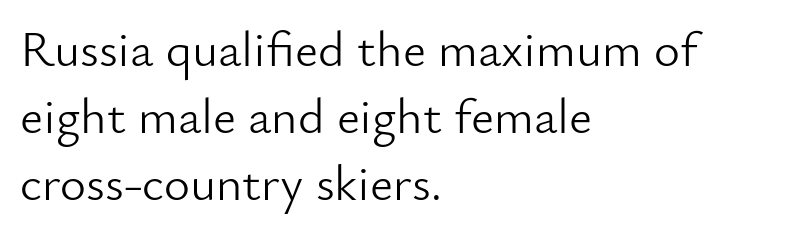
Q: Is the text bold? A: No.
Q: Is the text italic (slanted)? A: No, it is upright.
Q: Is the typeface a serif or a sans-serif typeface? A: Sans-serif.
Q: Is the text underlined? A: No.
Q: How is the paragraph aligned? A: Left-aligned.
Q: Is the spacing between letters normal or unusually wide? A: Normal.
Q: Is the spacing between lines tight, normal or loose? A: Normal.
Q: Width (condensed, normal, or wide)? A: Normal.
Q: Stroke contrast? A: Low.
Q: x-height? A: Small.
Q: Monospaced? A: No.
